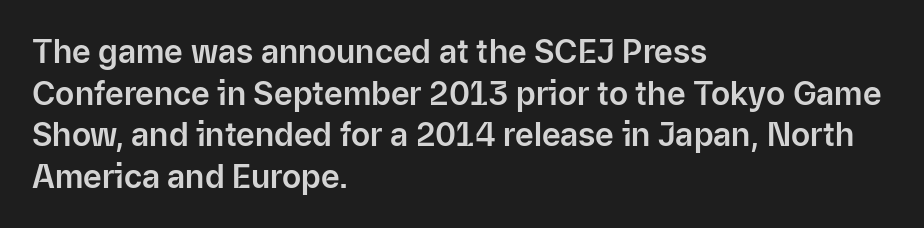
Q: Is the text italic (slanted)? A: No, it is upright.
Q: Is the typeface a serif or a sans-serif typeface? A: Sans-serif.
Q: Is the text underlined? A: No.
Q: How is the paragraph aligned? A: Left-aligned.
Q: Is the spacing between letters normal or unusually wide? A: Normal.
Q: Is the spacing between lines tight, normal or loose? A: Normal.
Q: Width (condensed, normal, or wide)? A: Normal.
Q: Stroke contrast? A: Low.
Q: x-height? A: Medium.
Q: Monospaced? A: No.
